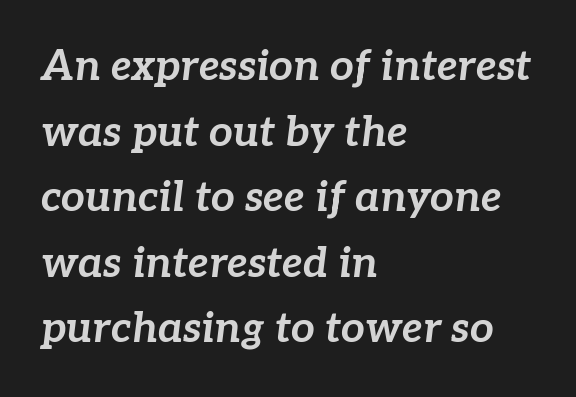
Q: Is the text bold? A: Yes.
Q: Is the text italic (slanted)? A: Yes, it leans right by about 7 degrees.
Q: Is the text underlined? A: No.
Q: How is the paragraph aligned? A: Left-aligned.
Q: Is the spacing between letters normal or unusually wide? A: Normal.
Q: Is the spacing between lines tight, normal or loose? A: Normal.
Q: Width (condensed, normal, or wide)? A: Normal.
Q: Stroke contrast? A: Low.
Q: x-height? A: Medium.
Q: Monospaced? A: No.
